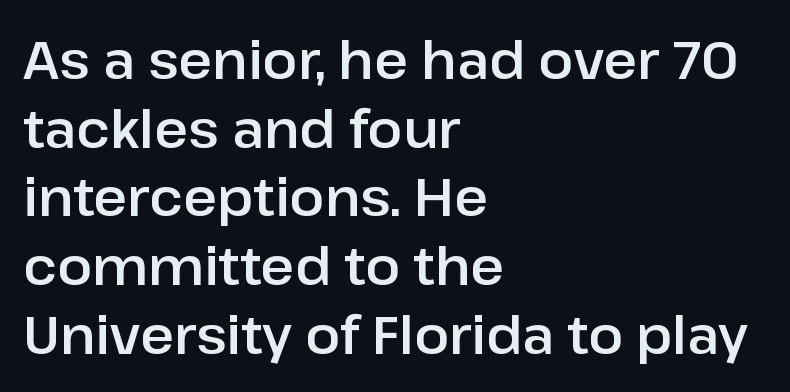
Q: Is the text italic (slanted)? A: No, it is upright.
Q: Is the typeface a serif or a sans-serif typeface? A: Sans-serif.
Q: Is the text underlined? A: No.
Q: How is the paragraph aligned? A: Left-aligned.
Q: Is the spacing between letters normal or unusually wide? A: Normal.
Q: Is the spacing between lines tight, normal or loose? A: Normal.
Q: Width (condensed, normal, or wide)? A: Normal.
Q: Stroke contrast? A: Low.
Q: x-height? A: Medium.
Q: Monospaced? A: No.
